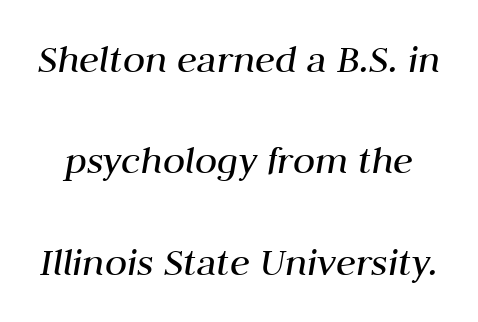
The image shows 41 px regular-weight type, italic (leaning right); set loose line spacing (2.47x), normal letter spacing, not underlined; medium stroke contrast and a medium x-height.
